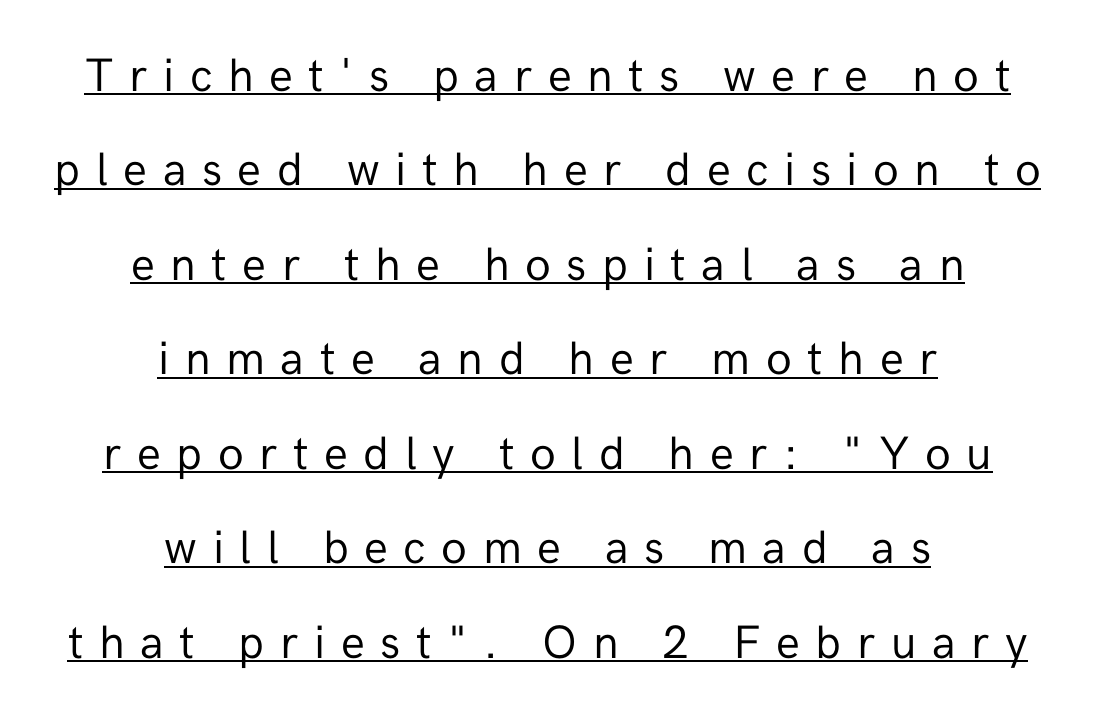
The image shows 47 px regular-weight sans-serif type, upright; set centered, loose line spacing (2.01x), unusually wide letter spacing (+0.33 em), underlined; low stroke contrast and a medium x-height.
